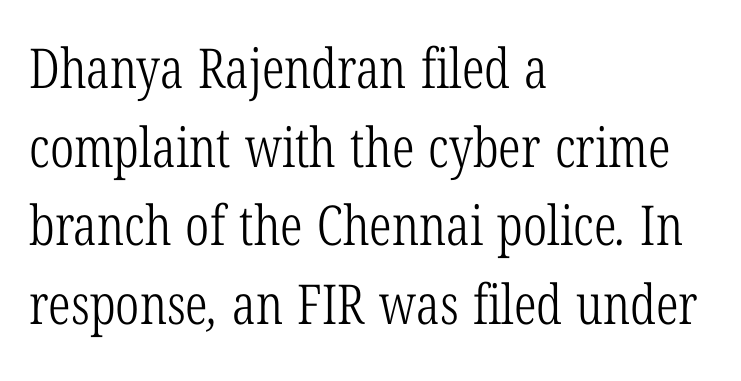
A typesetter would call this zero additional tracking. Whoever set this chose a conventional vertical rhythm. Each letter's strokes conclude with small projecting serifs. Anything drawn beneath the words? Only blank space.
